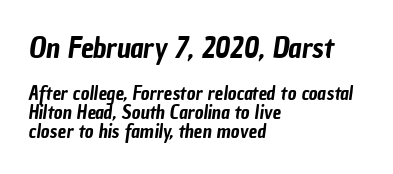
Q: Is the typeface a serif or a sans-serif typeface? A: Sans-serif.
Q: Is the text underlined? A: No.
Q: How is the paragraph aligned? A: Left-aligned.
Q: Is the spacing between letters normal or unusually wide? A: Normal.
Q: Is the spacing between lines tight, normal or loose? A: Tight.
Q: Which block of text is set in a larger size, the first (top) or the second (bottom)? A: The first (top) one.
Q: Width (condensed, normal, or wide)? A: Condensed.
Q: Stroke contrast? A: Low.
Q: x-height? A: Medium.
Q: Monospaced? A: No.
